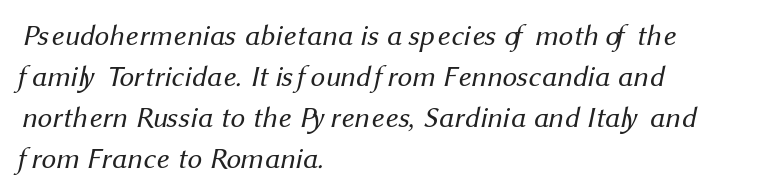
Q: Is the text bold? A: No.
Q: Is the typeface a serif or a sans-serif typeface? A: Sans-serif.
Q: Is the text underlined? A: No.
Q: How is the paragraph aligned? A: Left-aligned.
Q: Is the spacing between letters normal or unusually wide? A: Normal.
Q: Is the spacing between lines tight, normal or loose? A: Normal.
Q: Width (condensed, normal, or wide)? A: Normal.
Q: Stroke contrast? A: Medium.
Q: x-height? A: Medium.
Q: Monospaced? A: No.
